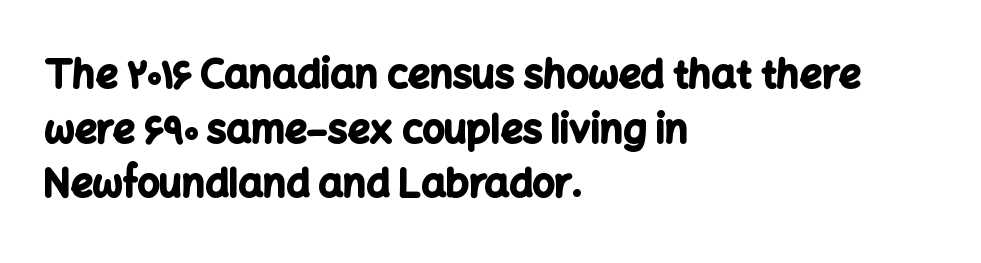
{"serif": "no", "italic": "no", "bold": "yes", "weight": "bold", "width": "normal", "stroke_contrast": "low", "x_height": "medium", "monospaced": "no", "underline": "no", "align": "left", "line_spacing": "normal", "line_spacing_ratio": 1.4, "letter_spacing": "normal", "letter_spacing_em": 0.0, "glyph_px": 39}
